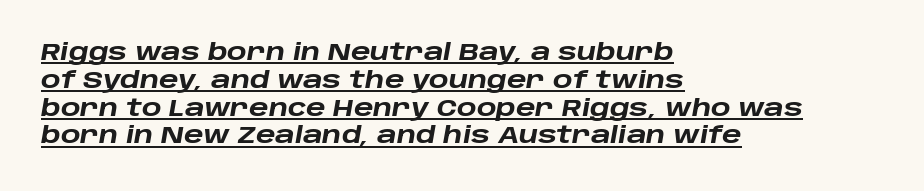
The image shows 23 px bold type, italic (leaning right); set left-aligned, line spacing 1.21x, normal letter spacing, underlined.
